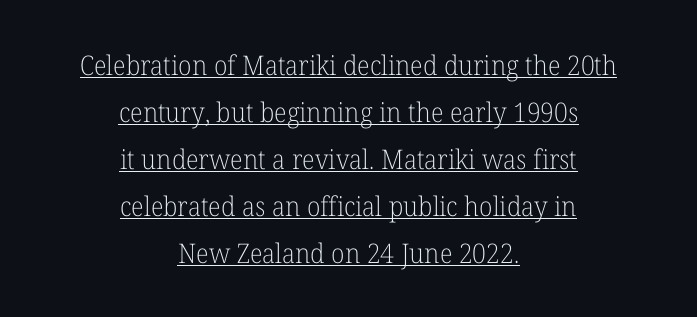
{"italic": "no", "bold": "no", "underline": "yes", "align": "center", "line_spacing_ratio": 1.74, "letter_spacing": "normal", "letter_spacing_em": 0.0, "glyph_px": 27}
